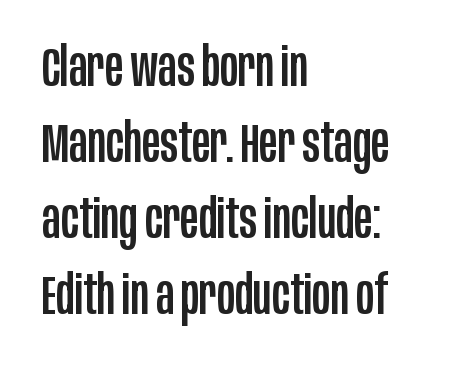
Q: Is the text italic (slanted)? A: No, it is upright.
Q: Is the typeface a serif or a sans-serif typeface? A: Sans-serif.
Q: Is the text underlined? A: No.
Q: How is the paragraph aligned? A: Left-aligned.
Q: Is the spacing between letters normal or unusually wide? A: Normal.
Q: Is the spacing between lines tight, normal or loose? A: Normal.
Q: Width (condensed, normal, or wide)? A: Condensed.
Q: Stroke contrast? A: Low.
Q: x-height? A: Large.
Q: Monospaced? A: No.
